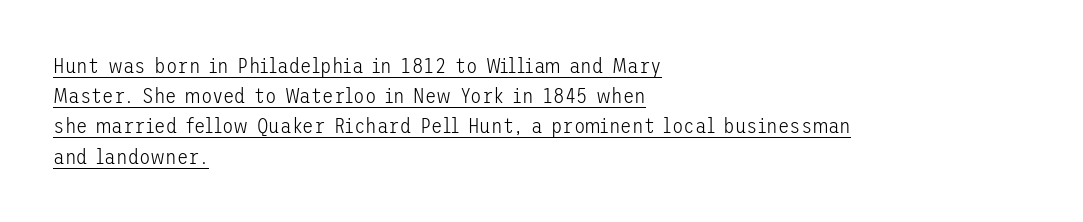
In CSS terms this would be text-align: left. Successive baselines arrive at the customary interval. Tracking value appears to be zero — textbook default spacing. The rendered words wear a rule along their underside. A typesetter would mark this as roman, not italic.
